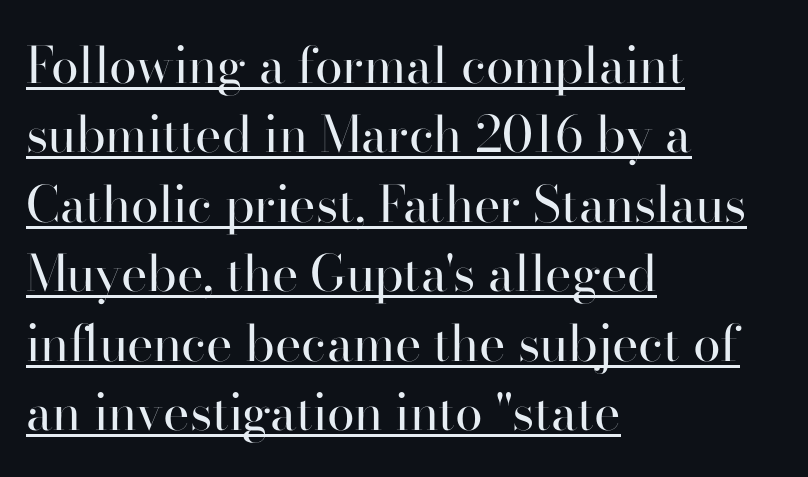
{"serif": "yes", "italic": "no", "bold": "no", "weight": "regular", "width": "normal", "stroke_contrast": "high", "x_height": "small", "monospaced": "no", "underline": "yes", "align": "left", "line_spacing": "normal", "line_spacing_ratio": 1.39, "letter_spacing": "normal", "letter_spacing_em": 0.0, "glyph_px": 50}
